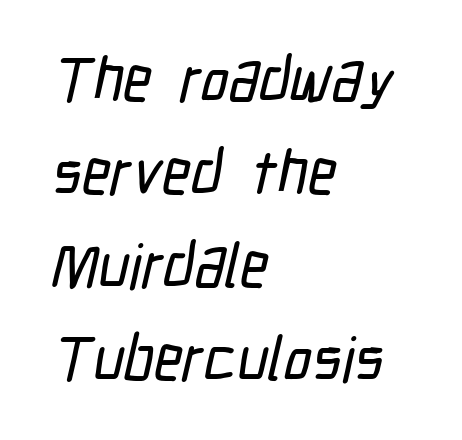
The image shows 62 px condensed sans-serif type; set left-aligned, normal line spacing (1.5x), normal letter spacing, not underlined; low stroke contrast and a medium x-height.
